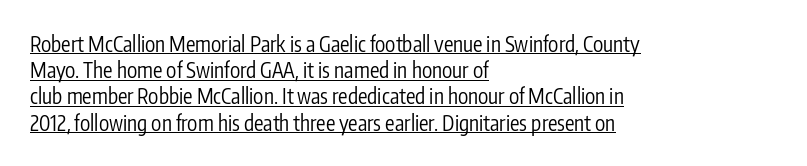
{"italic": "no", "bold": "no", "underline": "yes", "align": "left", "line_spacing": "normal", "line_spacing_ratio": 1.25, "letter_spacing": "normal", "letter_spacing_em": 0.0, "glyph_px": 21}
